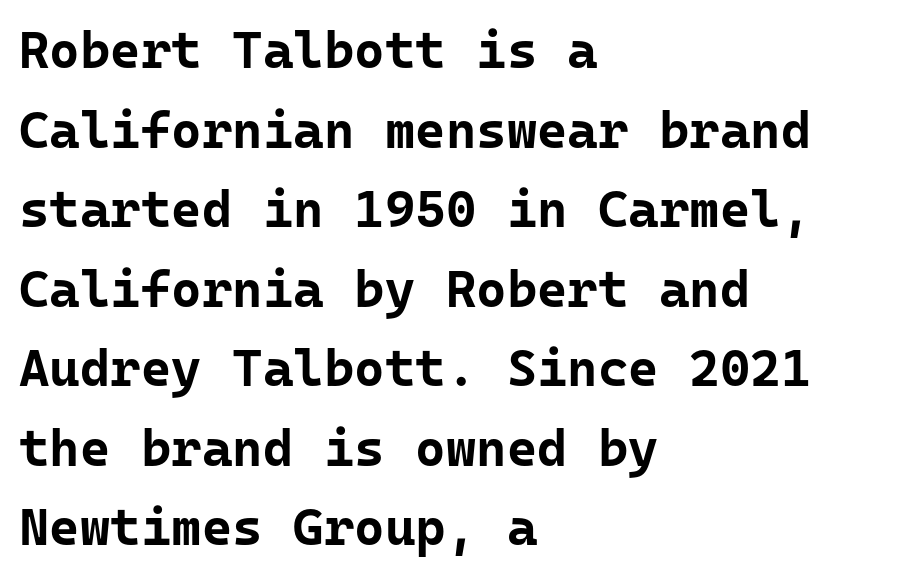
Q: Is the text bold? A: Yes.
Q: Is the text italic (slanted)? A: No, it is upright.
Q: Is the typeface a serif or a sans-serif typeface? A: Sans-serif.
Q: Is the text underlined? A: No.
Q: How is the paragraph aligned? A: Left-aligned.
Q: Is the spacing between letters normal or unusually wide? A: Normal.
Q: Is the spacing between lines tight, normal or loose? A: Normal.
Q: Width (condensed, normal, or wide)? A: Normal.
Q: Stroke contrast? A: Low.
Q: x-height? A: Medium.
Q: Monospaced? A: Yes.
